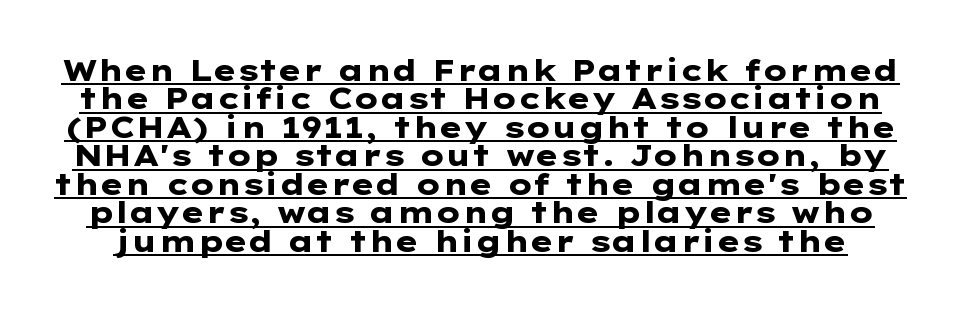
{"serif": "no", "italic": "no", "bold": "yes", "weight": "heavy", "width": "wide", "stroke_contrast": "low", "x_height": "medium", "monospaced": "no", "underline": "yes", "line_spacing": "tight", "line_spacing_ratio": 0.95, "letter_spacing": "normal", "letter_spacing_em": 0.0, "glyph_px": 30}
